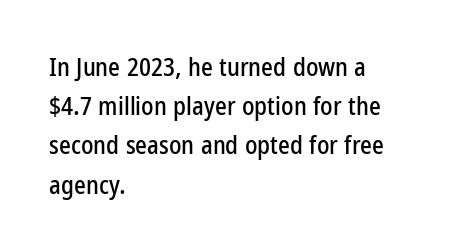
The foot of each line stays bare and open. Upright lettering throughout. Characters follow at the spacing the type designer built in. Line spacing here is normal.
